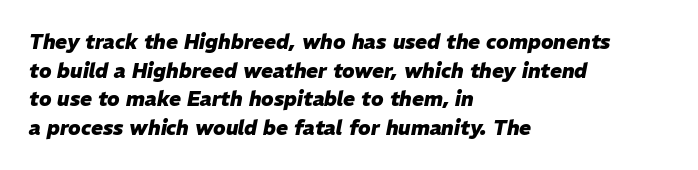
The glyphs are unaccompanied by any horizontal stroke below them. A full-strength bold gives these letters their thick strokes. Each line starts at the same left margin while the right side varies. This sample uses plain, unmodified letter spacing. Rows of type keep a routine distance in the vertical direction.
